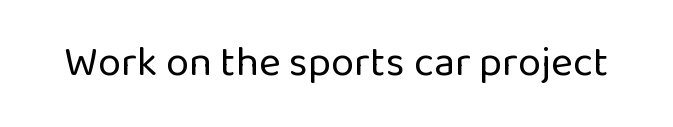
The image shows 42 px regular-weight sans-serif type, upright; set normal letter spacing, not underlined; low stroke contrast and a medium x-height.
